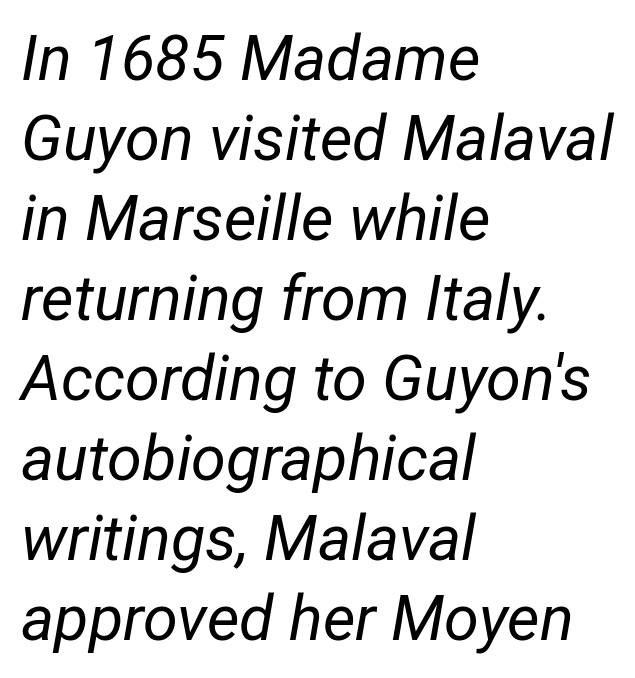
The image shows 63 px regular-weight, condensed type, italic (leaning right); set left-aligned, normal line spacing (1.27x), normal letter spacing, not underlined; low stroke contrast and a medium x-height.
